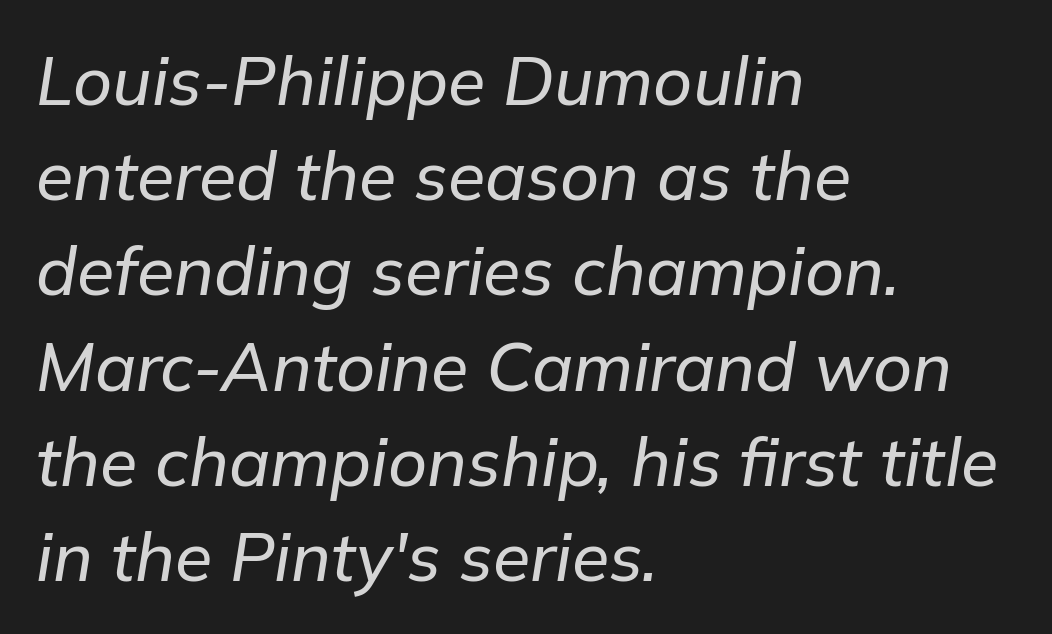
{"italic": "yes", "lean": "right", "slant_degrees": 9, "width": "normal", "stroke_contrast": "low", "x_height": "medium", "monospaced": "no", "underline": "no", "align": "left", "line_spacing": "normal", "line_spacing_ratio": 1.4, "letter_spacing": "normal", "letter_spacing_em": 0.0, "glyph_px": 68}
